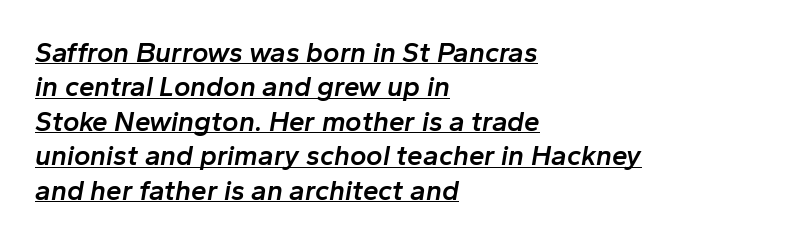
The image shows 28 px semibold type, italic (leaning right); set left-aligned, line spacing 1.23x, normal letter spacing, underlined; low stroke contrast and a medium x-height.
